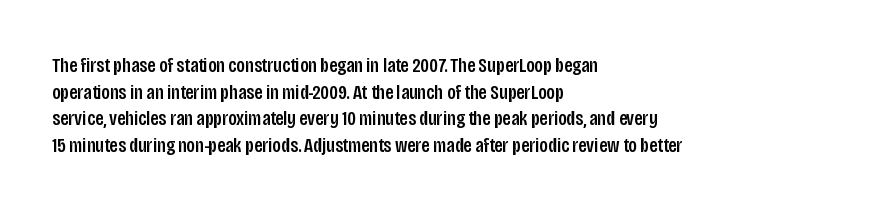
Successive baselines arrive at the customary interval. The space directly below the letters is spotless. The face used here is rendered with its standard letterfit. The rendering anchors every line to the left-hand side.
